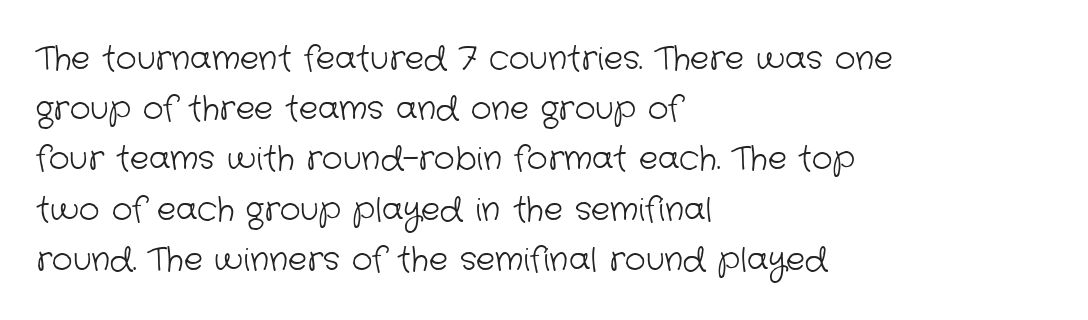
{"serif": "no", "bold": "no", "weight": "light", "width": "normal", "stroke_contrast": "low", "x_height": "medium", "monospaced": "no", "underline": "no", "align": "left", "line_spacing": "normal", "line_spacing_ratio": 1.57, "letter_spacing": "normal", "letter_spacing_em": 0.0, "glyph_px": 32}
